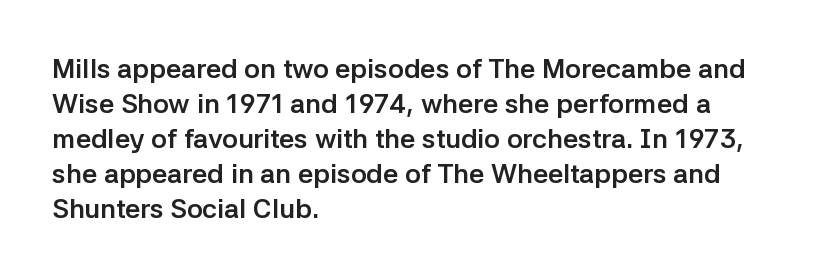
{"italic": "no", "bold": "yes", "underline": "no", "align": "left", "line_spacing": "normal", "line_spacing_ratio": 1.3, "letter_spacing": "normal", "letter_spacing_em": 0.0, "glyph_px": 27}
